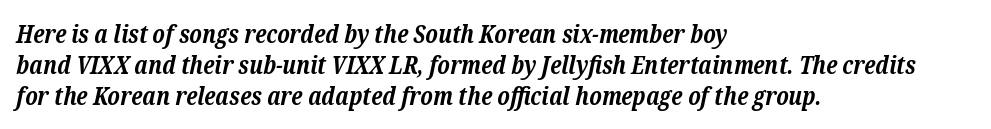
Thick stems and heavy bowls — unmistakably bold. Glance below the letters and you will spot only blank space. Default kerning and tracking; the words read as compact shapes. Posture: slanted. The typesetter chose a ragged-right arrangement here.
